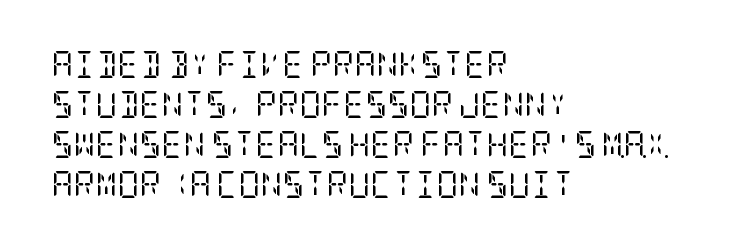
Q: Is the text bold? A: No.
Q: Is the text italic (slanted)? A: No, it is upright.
Q: Is the text underlined? A: No.
Q: How is the paragraph aligned? A: Left-aligned.
Q: Is the spacing between letters normal or unusually wide? A: Normal.
Q: Is the spacing between lines tight, normal or loose? A: Normal.
